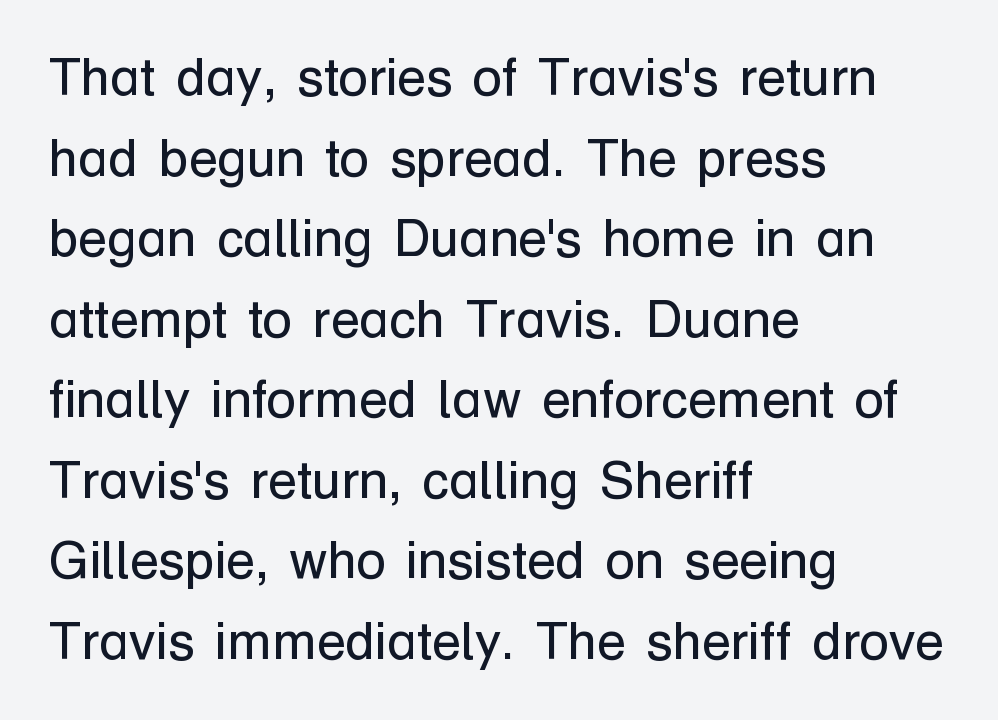
The image shows 53 px regular-weight sans-serif type, upright; set left-aligned, normal line spacing (1.52x), normal letter spacing, not underlined; low stroke contrast and a medium x-height.
